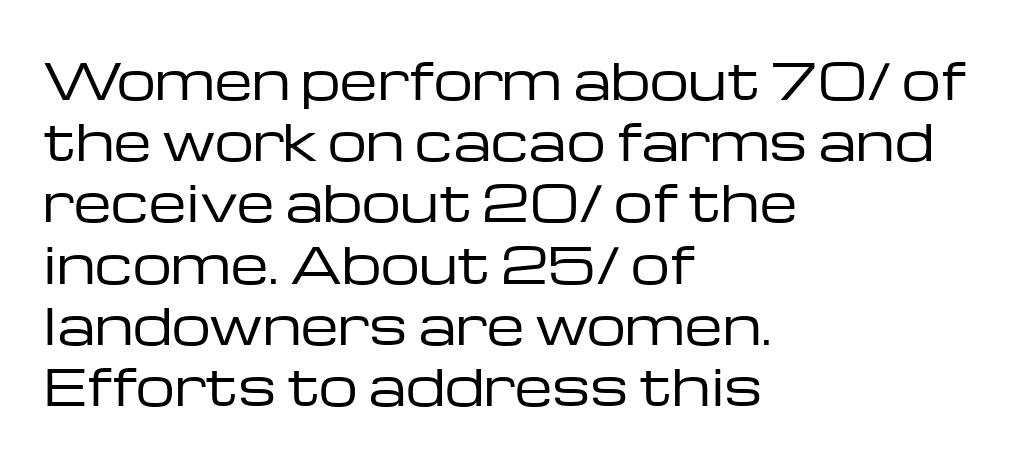
The image shows 49 px regular-weight, wide sans-serif type, upright; set left-aligned, normal line spacing (1.25x), normal letter spacing, not underlined; low stroke contrast and a medium x-height.
